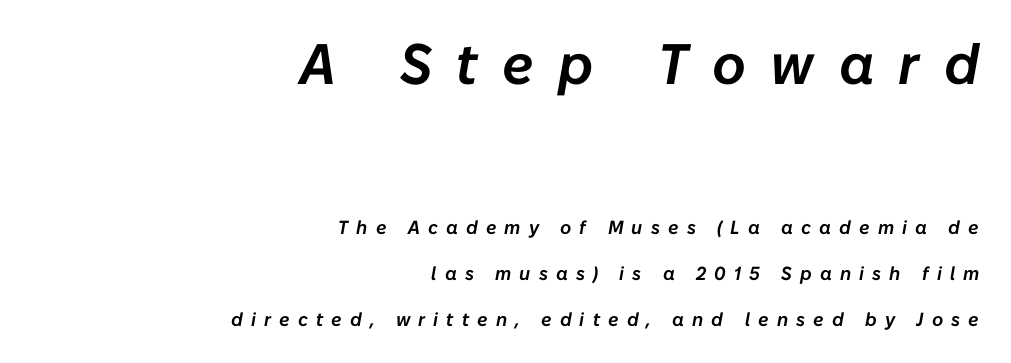
Proportional: the letters do not fall into vertical columns. Loose tracking; the words dissolve into strings of separated letters. The leading is generous, giving the passage an open texture. If you drew a line through each stem, it would be angled. The earlier block is typeset at a bigger size than the later block.
